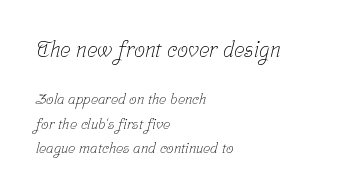
{"bold": "no", "underline": "no", "align": "left", "line_spacing": "normal", "line_spacing_ratio": 1.63, "letter_spacing": "normal", "letter_spacing_em": 0.0, "larger_block": "first", "size_ratio": 1.47, "glyph_px": 22}
